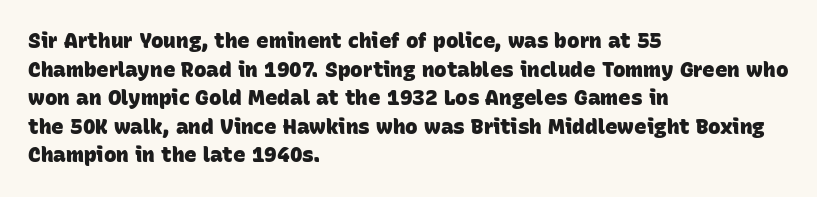
Words float on clear page, feet unadorned. Typesetter's note: full bold, strokes at maximum text heaviness. In terms of letterspacing, this is plain default setting. Every row of glyphs begins at an identical x-position on the left.
